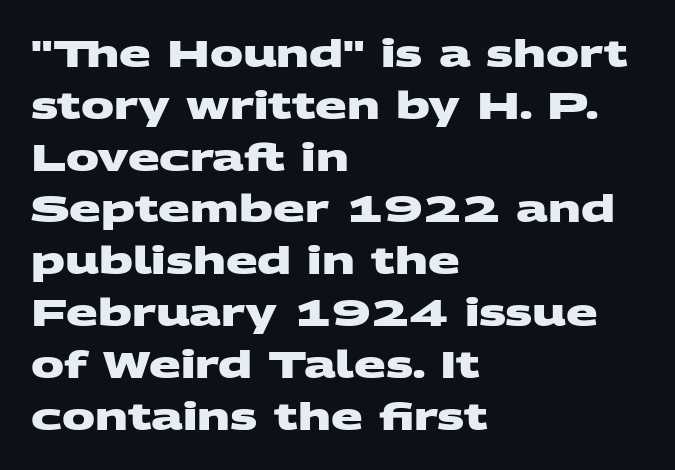
{"serif": "no", "bold": "yes", "weight": "heavy", "width": "wide", "stroke_contrast": "medium", "x_height": "large", "monospaced": "no", "underline": "no", "align": "left", "line_spacing": "normal", "line_spacing_ratio": 1.4, "letter_spacing": "normal", "letter_spacing_em": 0.0, "glyph_px": 37}
